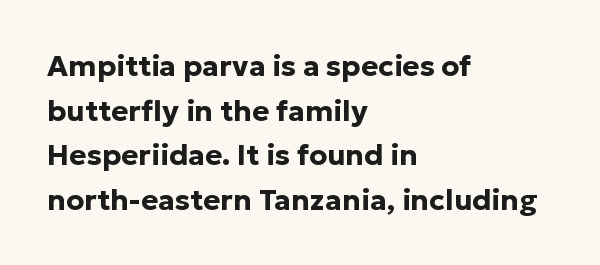
The image shows 29 px bold sans-serif type, upright; set left-aligned, normal line spacing (1.54x), normal letter spacing, not underlined; low stroke contrast and a medium x-height.
